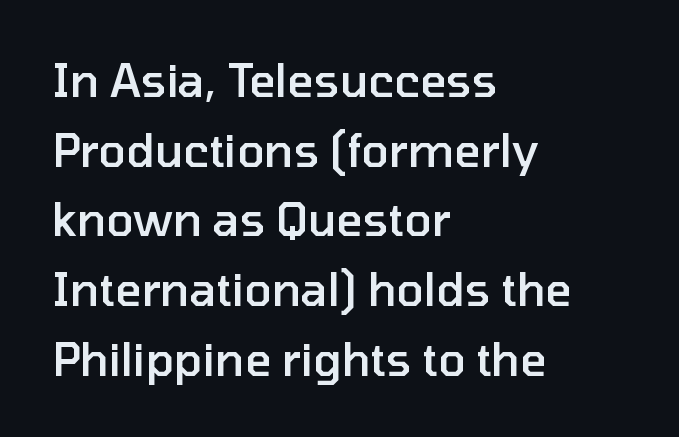
The image shows 45 px semibold sans-serif type, upright; set left-aligned, normal line spacing (1.55x), normal letter spacing, not underlined; low stroke contrast and a medium x-height.
